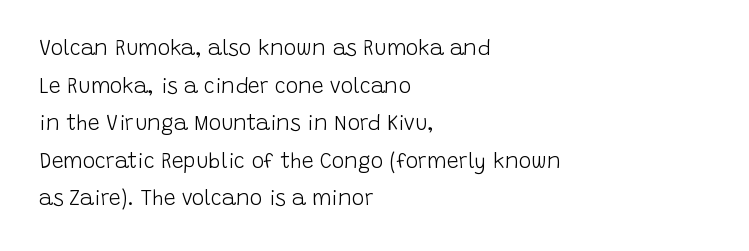
The image shows 21 px text type, upright; set left-aligned, line spacing 1.79x, normal letter spacing, not underlined.
